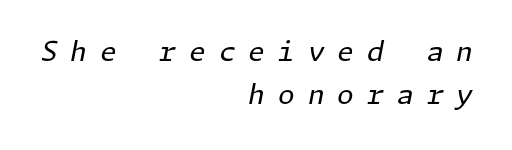
Q: Is the text bold? A: No.
Q: Is the text italic (slanted)? A: Yes, it leans right by about 11 degrees.
Q: Is the text underlined? A: No.
Q: How is the paragraph aligned? A: Right-aligned.
Q: Is the spacing between letters normal or unusually wide? A: Unusually wide.
Q: Is the spacing between lines tight, normal or loose? A: Normal.
